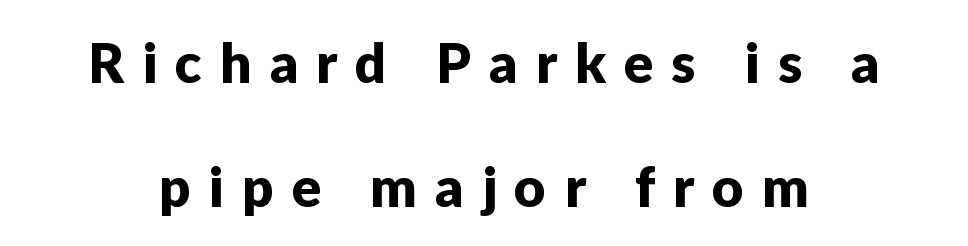
{"serif": "no", "italic": "no", "width": "normal", "stroke_contrast": "low", "x_height": "medium", "monospaced": "no", "underline": "no", "line_spacing": "loose", "line_spacing_ratio": 2.25, "letter_spacing": "wide", "letter_spacing_em": 0.33, "glyph_px": 55}
